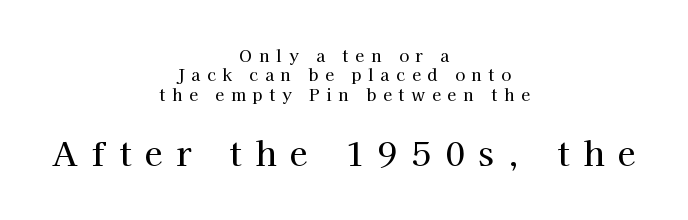
Q: Is the text italic (slanted)? A: No, it is upright.
Q: Is the typeface a serif or a sans-serif typeface? A: Serif.
Q: Is the text underlined? A: No.
Q: How is the paragraph aligned? A: Centered.
Q: Is the spacing between letters normal or unusually wide? A: Unusually wide.
Q: Which block of text is set in a larger size, the first (top) or the second (bottom)? A: The second (bottom) one.
Q: Width (condensed, normal, or wide)? A: Normal.
Q: Stroke contrast? A: High.
Q: x-height? A: Medium.
Q: Monospaced? A: No.
